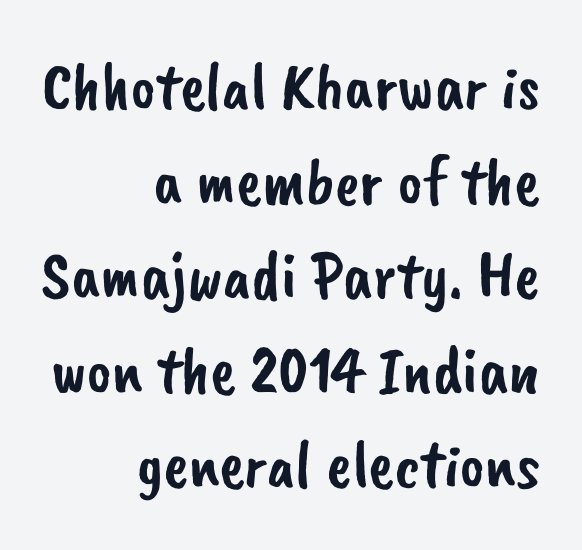
Q: Is the typeface a serif or a sans-serif typeface? A: Sans-serif.
Q: Is the text underlined? A: No.
Q: How is the paragraph aligned? A: Right-aligned.
Q: Is the spacing between letters normal or unusually wide? A: Normal.
Q: Is the spacing between lines tight, normal or loose? A: Normal.
Q: Width (condensed, normal, or wide)? A: Normal.
Q: Stroke contrast? A: Low.
Q: x-height? A: Small.
Q: Monospaced? A: No.
